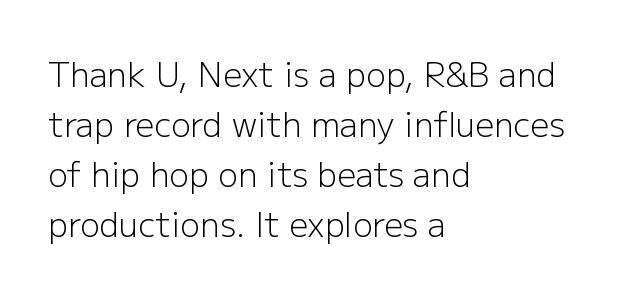
The image shows 33 px light sans-serif type, upright; set left-aligned, normal line spacing (1.52x), normal letter spacing, not underlined; low stroke contrast and a medium x-height.
